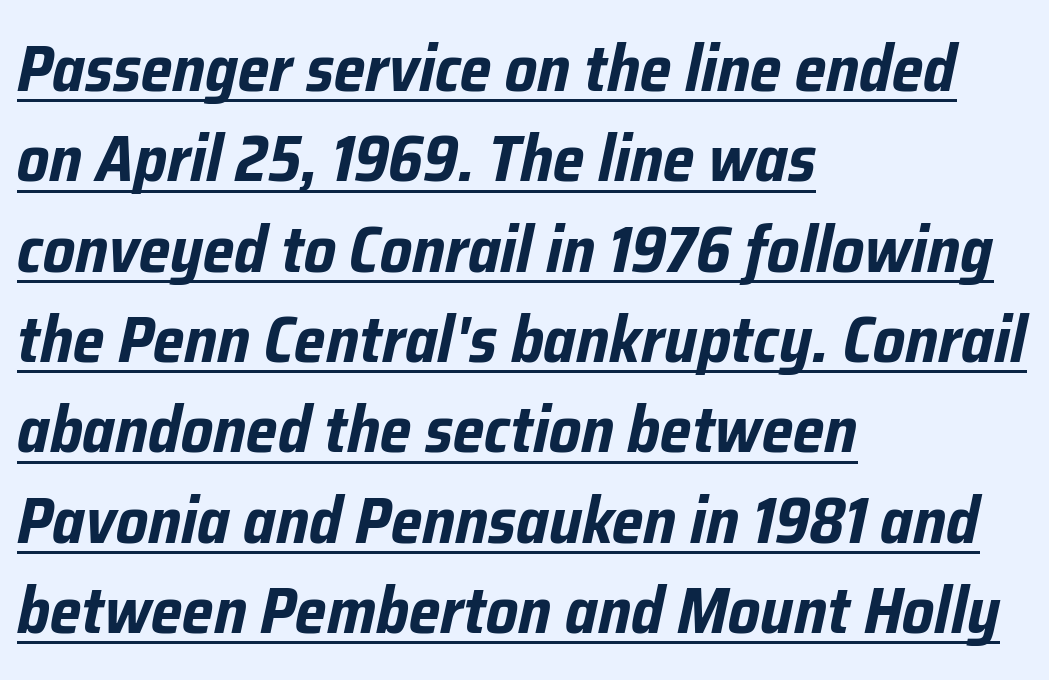
In CSS terms this would be text-align: left. Glyph-to-glyph distance matches everyday printed text. There's an unmistakable incline to the writing here. Rows of type keep a routine distance in the vertical direction. On the weight axis this lands at bold, roughly 700. Is this a fixed-width face? No — the glyphs have proportional, varying widths.
